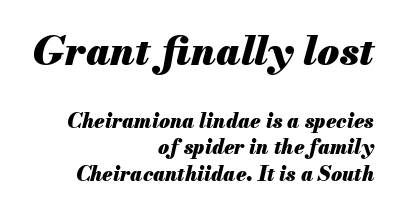
Q: Is the text bold? A: Yes.
Q: Is the text italic (slanted)? A: Yes, it leans right by about 13 degrees.
Q: Is the text underlined? A: No.
Q: How is the paragraph aligned? A: Right-aligned.
Q: Is the spacing between letters normal or unusually wide? A: Normal.
Q: Is the spacing between lines tight, normal or loose? A: Normal.
Q: Which block of text is set in a larger size, the first (top) or the second (bottom)? A: The first (top) one.
Q: Width (condensed, normal, or wide)? A: Normal.
Q: Stroke contrast? A: Medium.
Q: x-height? A: Small.
Q: Monospaced? A: No.
